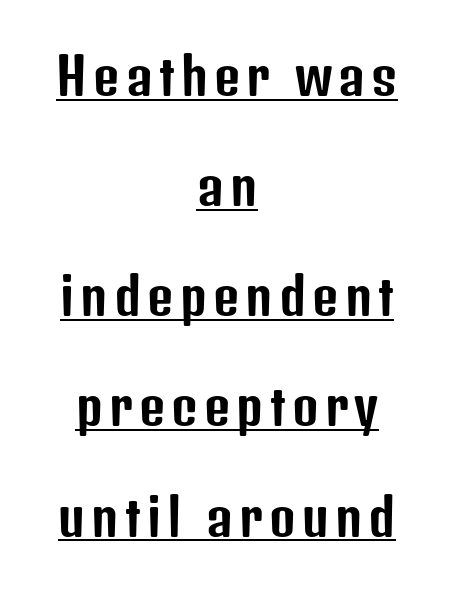
The image shows 51 px condensed sans-serif type, upright; set centered, loose line spacing (2.16x), underlined; low stroke contrast and a medium x-height.
